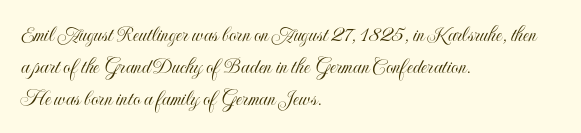
These lines are set flush left with a ragged right edge. Observe the ordinary spacing: letters are neighbours, not strangers. Vertically, the passage feels balanced, rows spaced as you'd expect. Has an underline been added? It has not.
